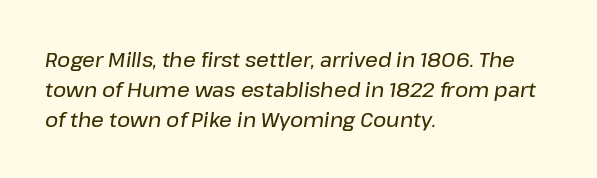
The image shows 20 px text type, italic (leaning right); set left-aligned, normal line spacing (1.49x), normal letter spacing, not underlined.
